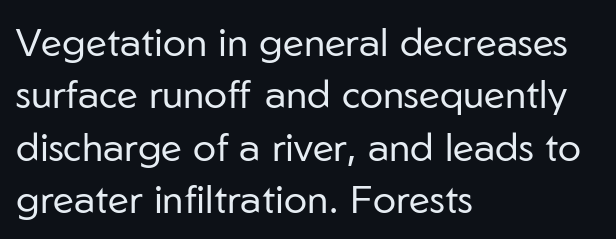
{"serif": "no", "italic": "no", "bold": "no", "weight": "regular", "width": "normal", "stroke_contrast": "low", "x_height": "medium", "monospaced": "no", "underline": "no", "align": "left", "line_spacing": "normal", "line_spacing_ratio": 1.34, "letter_spacing": "normal", "letter_spacing_em": 0.0, "glyph_px": 39}
